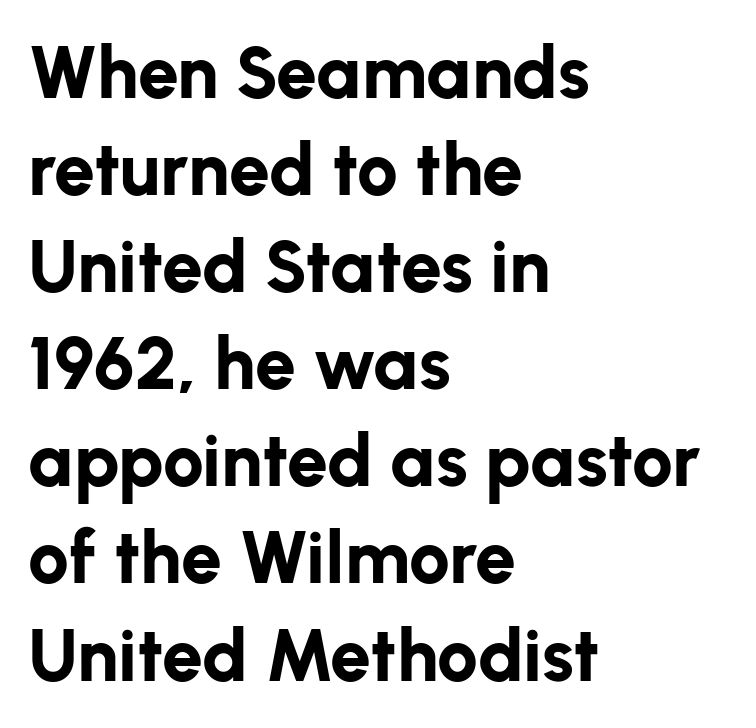
The image shows 73 px bold sans-serif type, upright; set left-aligned, normal line spacing (1.33x), normal letter spacing, not underlined; low stroke contrast and a medium x-height.
